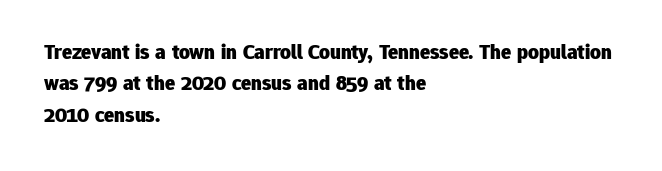
Q: Is the text bold? A: Yes.
Q: Is the text italic (slanted)? A: No, it is upright.
Q: Is the text underlined? A: No.
Q: How is the paragraph aligned? A: Left-aligned.
Q: Is the spacing between letters normal or unusually wide? A: Normal.
Q: Is the spacing between lines tight, normal or loose? A: Normal.
